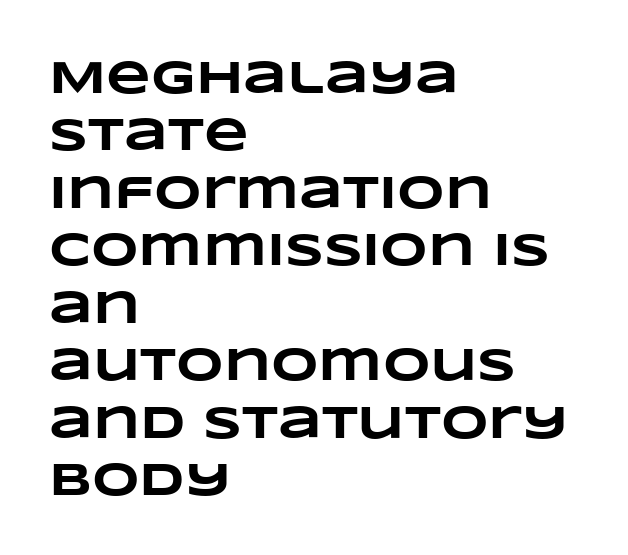
The image shows 46 px heavy, wide type; set left-aligned, normal line spacing (1.25x), normal letter spacing, not underlined; low stroke contrast and a large x-height.
